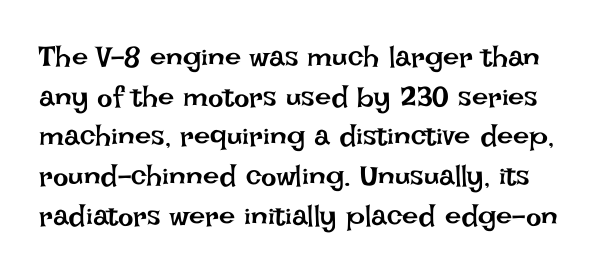
The typesetting does not lean heavy: it is not bold. Look at the tracking — it's just the regular setting, nothing added. Check the space under the baseline: it is left empty. Regular leading. Here the designer chose a conventional face with non-uniform glyph widths. The lettering holds an erect, upright posture throughout.
